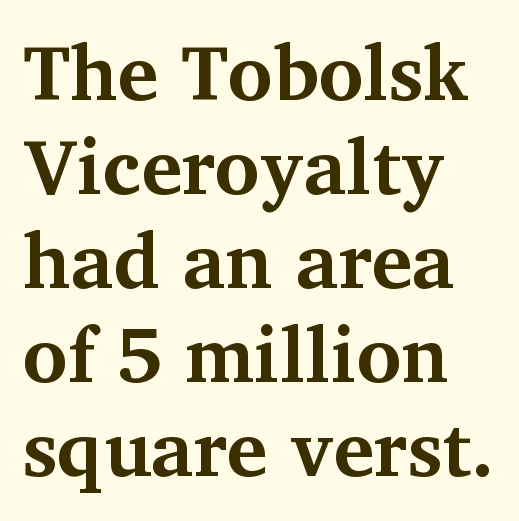
Q: Is the text bold? A: Yes.
Q: Is the text italic (slanted)? A: No, it is upright.
Q: Is the typeface a serif or a sans-serif typeface? A: Serif.
Q: Is the text underlined? A: No.
Q: How is the paragraph aligned? A: Left-aligned.
Q: Is the spacing between letters normal or unusually wide? A: Normal.
Q: Width (condensed, normal, or wide)? A: Normal.
Q: Stroke contrast? A: Medium.
Q: x-height? A: Medium.
Q: Monospaced? A: No.
